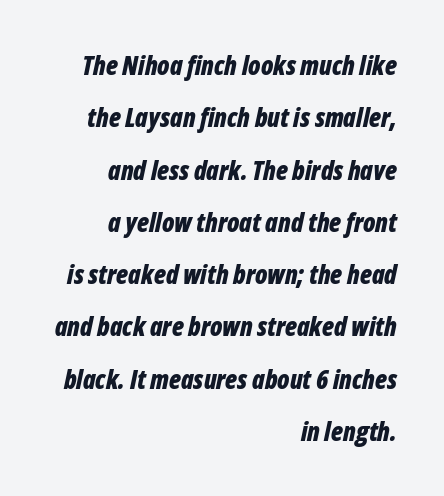
{"italic": "yes", "lean": "right", "slant_degrees": 12, "bold": "yes", "underline": "no", "align": "right", "line_spacing": "loose", "line_spacing_ratio": 2.01, "letter_spacing": "normal", "letter_spacing_em": 0.0, "glyph_px": 26}
